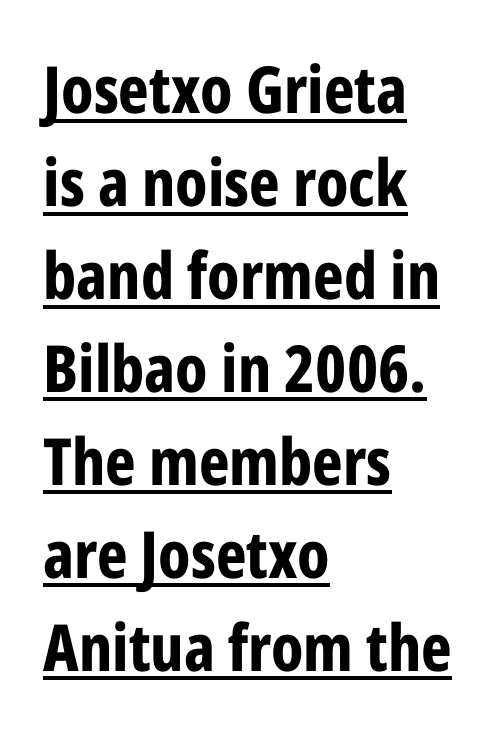
The image shows 65 px bold, condensed sans-serif type, upright; set left-aligned, normal line spacing (1.43x), normal letter spacing, underlined; low stroke contrast and a medium x-height.
